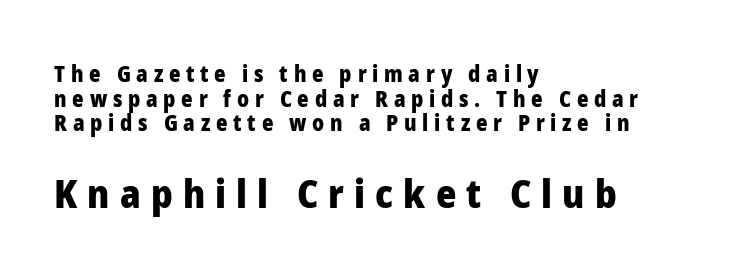
These words are printed bold, with thick strokes throughout. Glance below the letters and you will spot only blank space. A typesetter would call this heavily tracked-out type. Summary of vertical rhythm: compact, with narrow interline spacing. Character widths vary here, with narrow letters taking less room than wide ones. The emphasis by scale lands on block number two, below.
